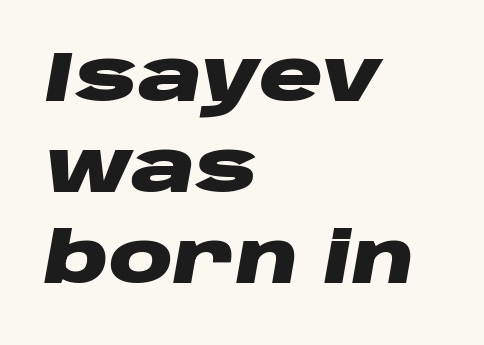
The image shows 71 px heavy, wide type, italic (leaning right); set left-aligned, normal line spacing (1.28x), normal letter spacing, not underlined; low stroke contrast and a large x-height.
